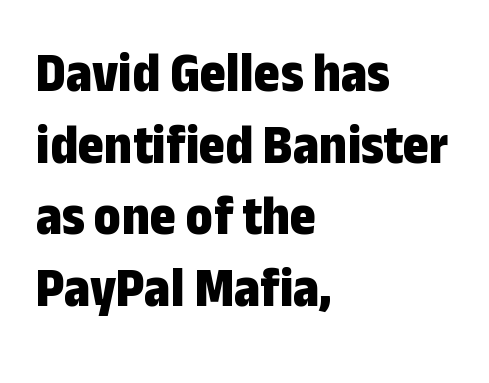
The image shows 56 px bold, condensed sans-serif type, upright; set left-aligned, normal line spacing (1.28x), normal letter spacing, not underlined; low stroke contrast and a medium x-height.
